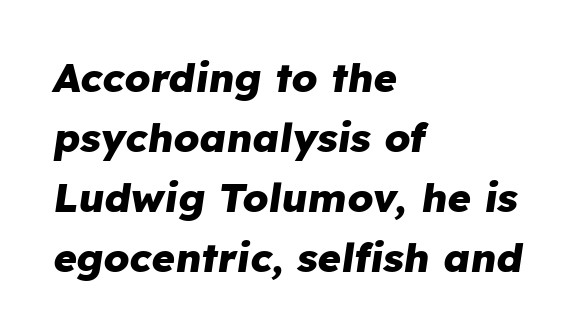
The letters sit at their default tracking, neither squeezed nor spread. These lines carry a lot of weight — the face is fully bold. Looks like regular typesetting: each glyph gets only the width it needs. The typesetter chose a ragged-right arrangement here. Yep, that's italic — everything's leaning. The passage shown stacks its lines at a standard gap.
